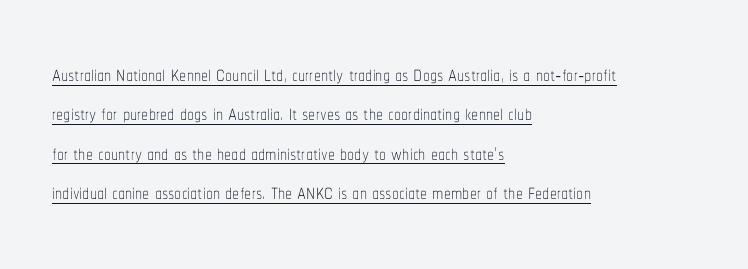
{"italic": "no", "bold": "no", "weight": "thin", "width": "condensed", "stroke_contrast": "low", "x_height": "medium", "monospaced": "no", "underline": "yes", "align": "left", "line_spacing": "normal", "line_spacing_ratio": 1.41, "letter_spacing": "normal", "letter_spacing_em": 0.0, "glyph_px": 28}
